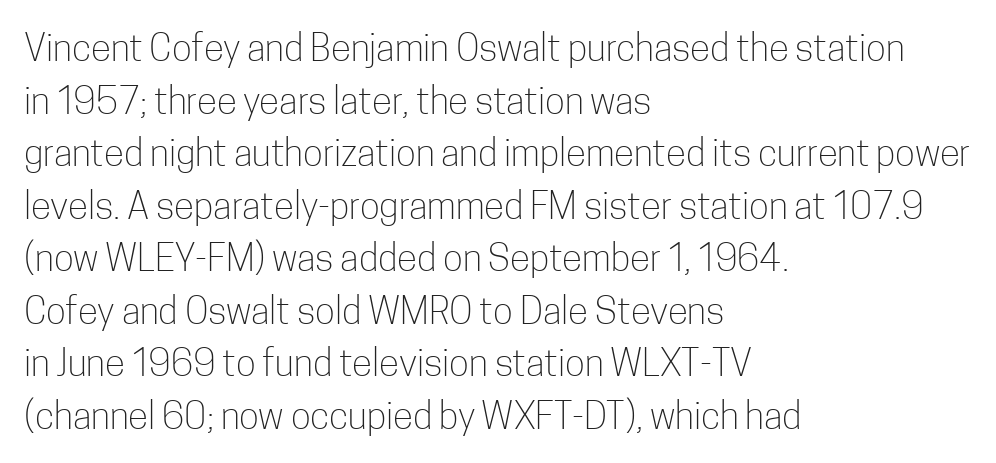
Q: Is the text bold? A: No.
Q: Is the text italic (slanted)? A: No, it is upright.
Q: Is the typeface a serif or a sans-serif typeface? A: Sans-serif.
Q: Is the text underlined? A: No.
Q: How is the paragraph aligned? A: Left-aligned.
Q: Is the spacing between letters normal or unusually wide? A: Normal.
Q: Is the spacing between lines tight, normal or loose? A: Normal.
Q: Width (condensed, normal, or wide)? A: Condensed.
Q: Stroke contrast? A: Low.
Q: x-height? A: Medium.
Q: Monospaced? A: No.
